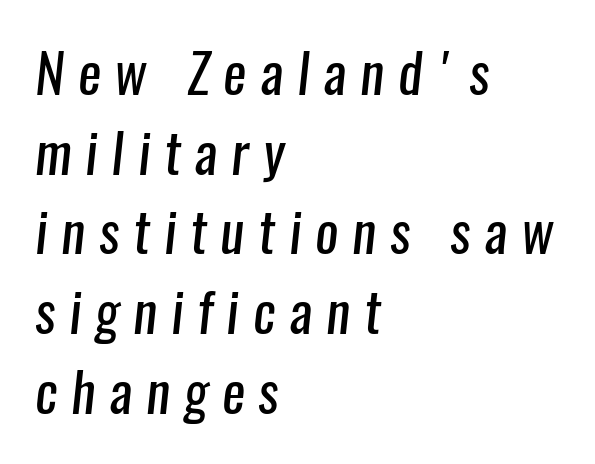
{"serif": "no", "bold": "no", "weight": "regular", "width": "condensed", "stroke_contrast": "low", "x_height": "medium", "monospaced": "no", "underline": "no", "align": "left", "line_spacing": "normal", "line_spacing_ratio": 1.45, "letter_spacing": "wide", "letter_spacing_em": 0.25, "glyph_px": 55}
